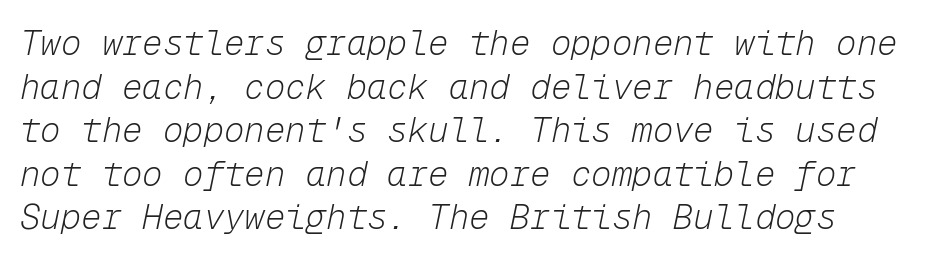
Nothing heavy about these letters — not bold at all. The specimen omits any rule beneath the text block's lines. Emphasis-style slanted type is in use. These lines keep a tight, regular rhythm from letter to letter. The passage shown stacks its lines at a standard gap.
